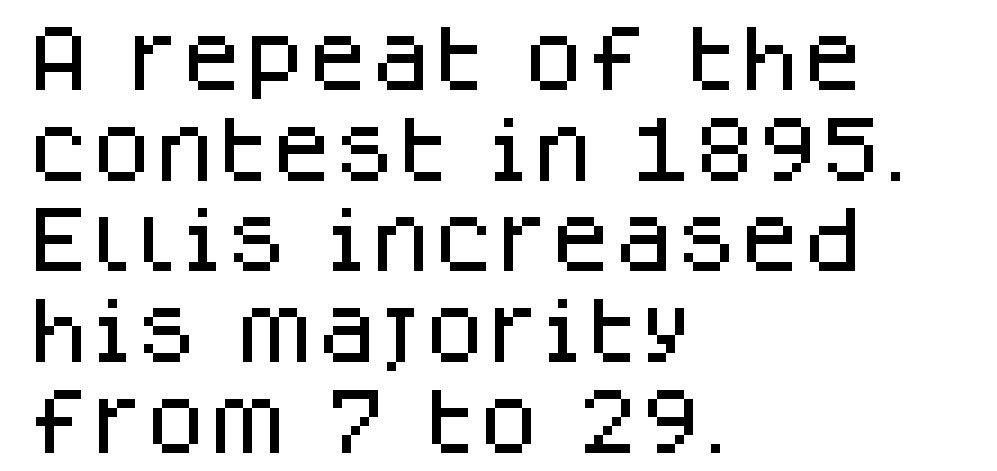
The image shows 72 px sans-serif type, upright; set left-aligned, normal line spacing (1.26x), normal letter spacing, not underlined; low stroke contrast and a large x-height.
